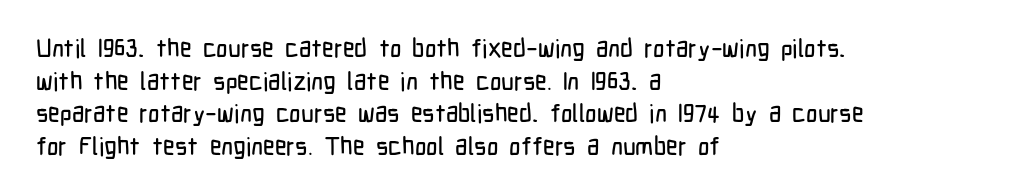
The image shows 25 px text type, upright; set left-aligned, normal line spacing (1.31x), normal letter spacing, not underlined.
